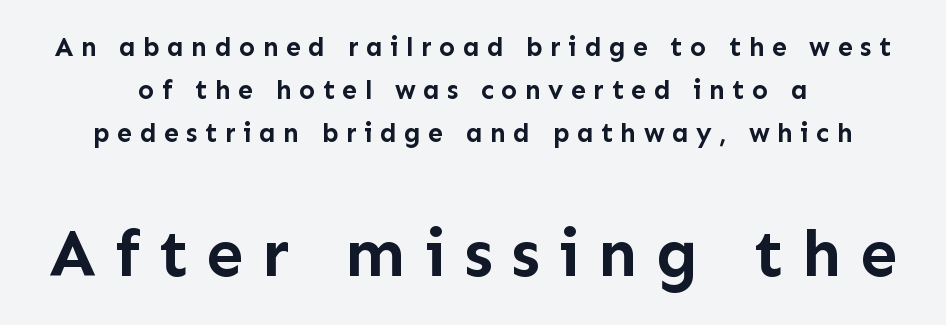
The image shows 67 px semibold sans-serif type, upright; set centered, normal line spacing (1.6x), unusually wide letter spacing (+0.27 em), not underlined; the second (bottom) block is 2.48x larger; low stroke contrast and a medium x-height.
